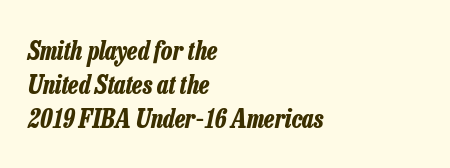
The image shows 25 px bold type, italic (leaning right); set left-aligned, normal line spacing (1.37x), normal letter spacing, not underlined.
